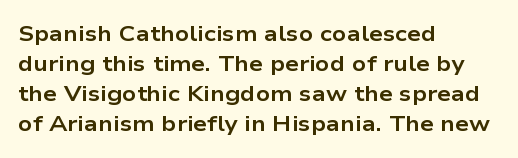
Q: Is the text bold? A: Yes.
Q: Is the text italic (slanted)? A: No, it is upright.
Q: Is the text underlined? A: No.
Q: How is the paragraph aligned? A: Left-aligned.
Q: Is the spacing between letters normal or unusually wide? A: Normal.
Q: Is the spacing between lines tight, normal or loose? A: Normal.
